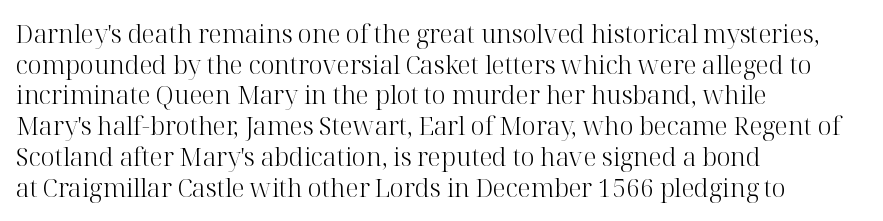
The letters look calm and open, with moderate or lighter stems. Descenders are the only things crossing below the line. Left-aligned paragraph, ragged on the right. Short note: letters normally spaced.
